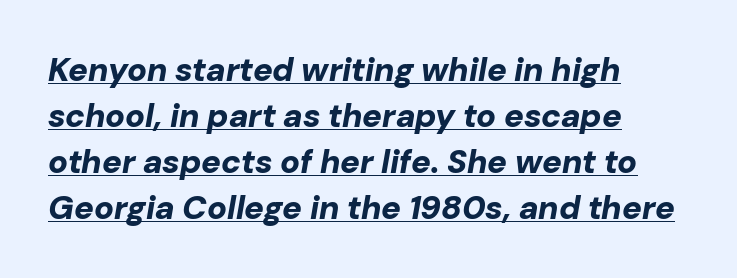
Every character sits at an angle, as italics do. Each new line begins a customary step beneath the previous one. Every letter is thick-stroked: bold, no question. The rendering uses natural spacing where letterforms have individual widths. The lines in this sample share a left origin and differ only in where they stop. In terms of letterspacing, this is plain default setting.
